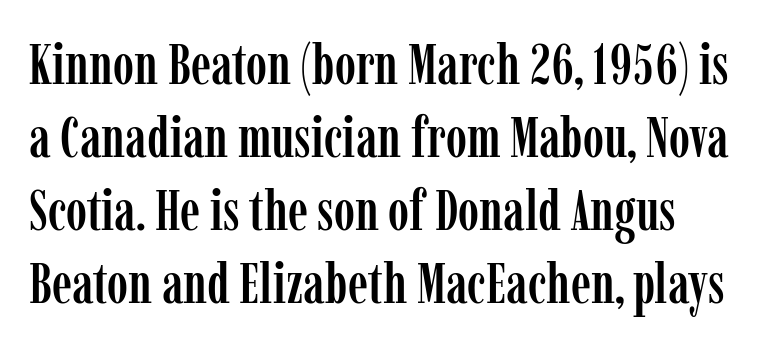
{"serif": "yes", "italic": "no", "width": "condensed", "stroke_contrast": "low", "x_height": "medium", "monospaced": "no", "underline": "no", "line_spacing": "normal", "line_spacing_ratio": 1.28, "letter_spacing": "normal", "letter_spacing_em": 0.0, "glyph_px": 57}
